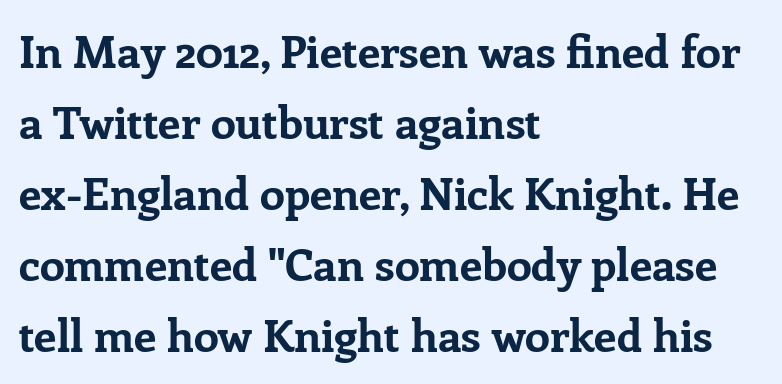
The image shows 45 px bold serif type, upright; set left-aligned, normal line spacing (1.58x), normal letter spacing, not underlined; low stroke contrast and a medium x-height.
